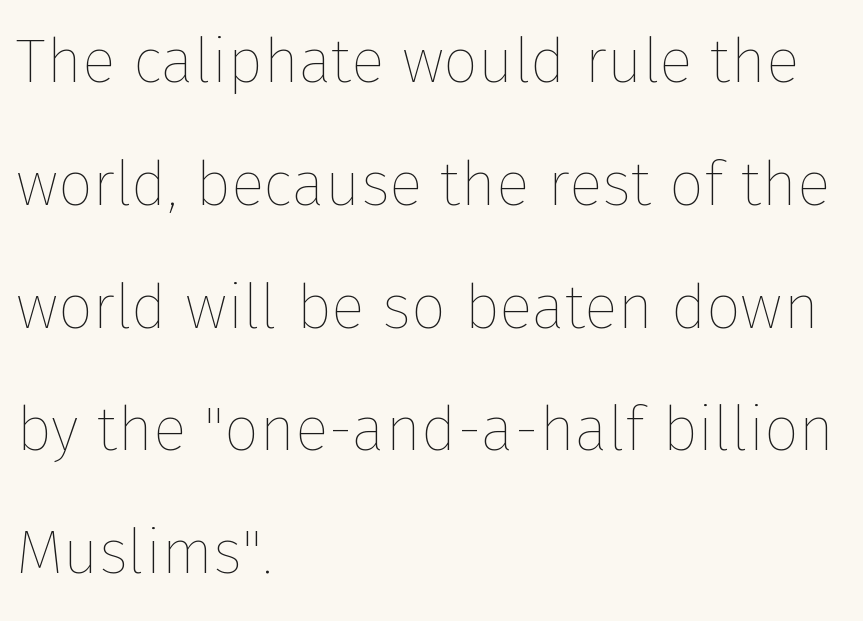
Character widths vary here, with narrow letters taking less room than wide ones. Horizontal bands of white between lines are thick stripes. Lines of text with bare space underneath. Honestly, the letter spacing is just normal — you wouldn't notice it. Does the lettering tilt? It doesn't — this is upright. The font sits on the lighter half of the weight spectrum, regular included.
